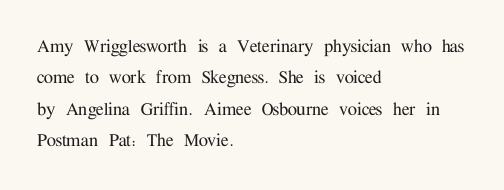
The image shows 21 px text type, upright; set left-aligned, normal line spacing (1.49x), normal letter spacing, not underlined.
